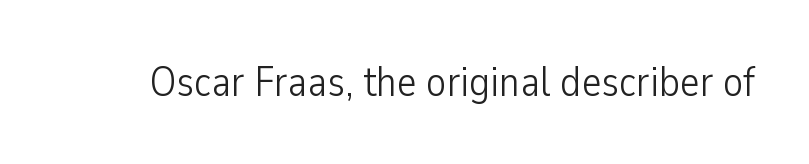
{"serif": "no", "italic": "no", "bold": "no", "weight": "light", "width": "condensed", "stroke_contrast": "low", "x_height": "medium", "monospaced": "no", "underline": "no", "letter_spacing": "normal", "letter_spacing_em": 0.0, "glyph_px": 42}
